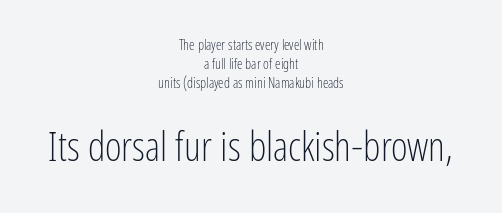
{"serif": "no", "italic": "no", "bold": "no", "weight": "light", "width": "condensed", "stroke_contrast": "low", "x_height": "medium", "monospaced": "no", "underline": "no", "align": "center", "line_spacing": "normal", "line_spacing_ratio": 1.35, "letter_spacing": "normal", "letter_spacing_em": 0.0, "larger_block": "second", "size_ratio": 2.86, "glyph_px": 40}
